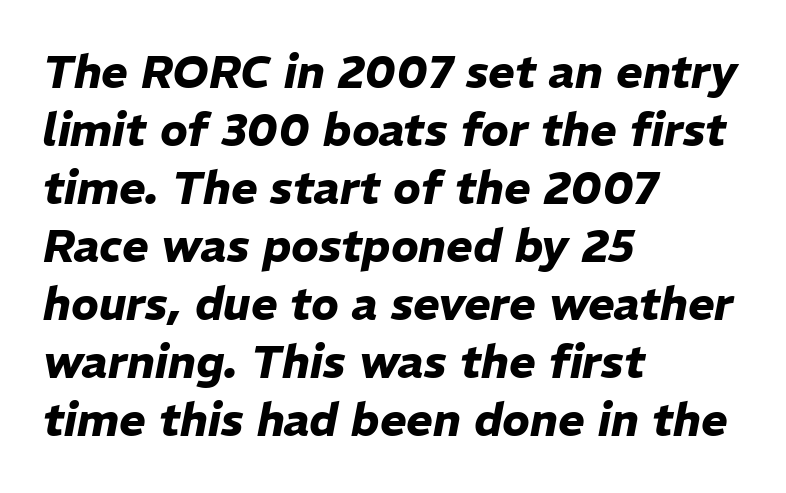
{"italic": "yes", "lean": "right", "slant_degrees": 11, "bold": "yes", "weight": "heavy", "width": "normal", "stroke_contrast": "low", "x_height": "medium", "monospaced": "no", "underline": "no", "align": "left", "line_spacing": "normal", "line_spacing_ratio": 1.29, "letter_spacing": "normal", "letter_spacing_em": 0.0, "glyph_px": 45}
